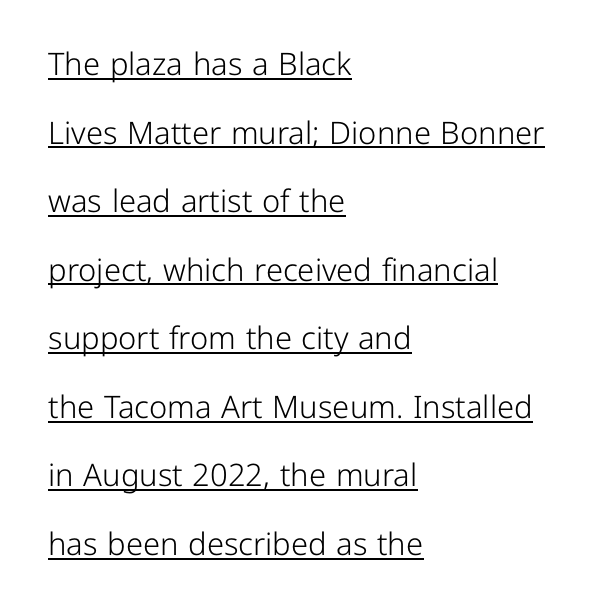
Students, note that the glyphs here touch the page at normal intervals. Reading down the block, your eye returns to a fixed left position each line. Weight: not bold — regular or lighter. Line spacing here is loose.
